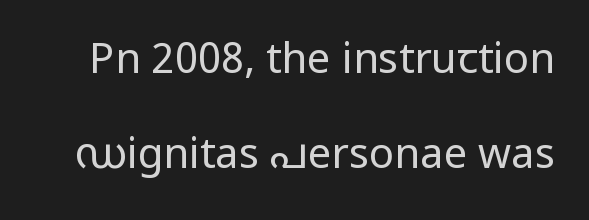
{"serif": "no", "italic": "no", "bold": "no", "weight": "regular", "width": "condensed", "stroke_contrast": "low", "x_height": "large", "monospaced": "no", "underline": "no", "line_spacing": "loose", "line_spacing_ratio": 2.26, "letter_spacing": "normal", "letter_spacing_em": 0.0, "glyph_px": 42}
